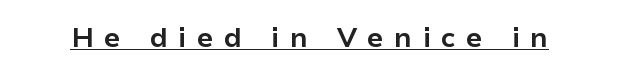
Q: Is the text bold? A: Yes.
Q: Is the text italic (slanted)? A: No, it is upright.
Q: Is the typeface a serif or a sans-serif typeface? A: Sans-serif.
Q: Is the text underlined? A: Yes.
Q: Is the spacing between letters normal or unusually wide? A: Unusually wide.
Q: Width (condensed, normal, or wide)? A: Normal.
Q: Stroke contrast? A: Low.
Q: x-height? A: Medium.
Q: Monospaced? A: No.
